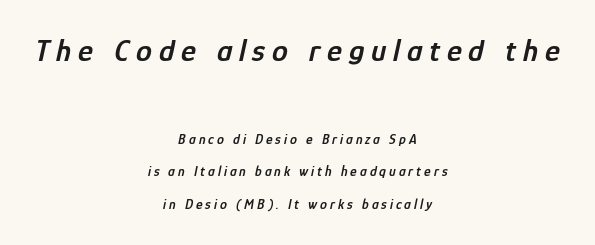
Q: Is the text bold? A: Semi-bold.
Q: Is the text italic (slanted)? A: Yes, it leans right by about 12 degrees.
Q: Is the text underlined? A: No.
Q: How is the paragraph aligned? A: Centered.
Q: Is the spacing between letters normal or unusually wide? A: Unusually wide.
Q: Is the spacing between lines tight, normal or loose? A: Loose.
Q: Which block of text is set in a larger size, the first (top) or the second (bottom)? A: The first (top) one.
Q: Width (condensed, normal, or wide)? A: Condensed.
Q: Stroke contrast? A: Low.
Q: x-height? A: Medium.
Q: Monospaced? A: No.
